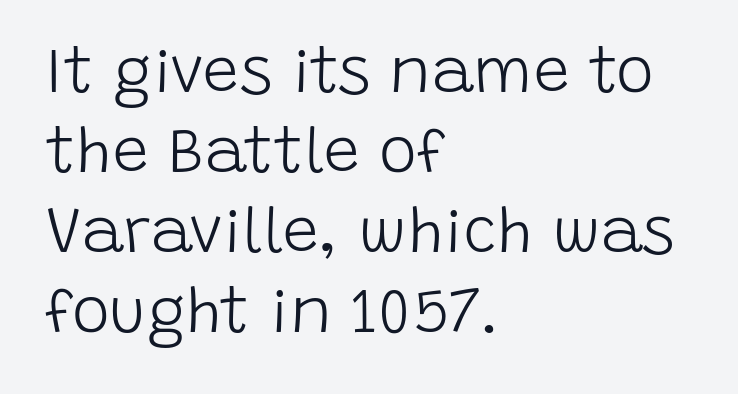
Looks like regular typesetting: each glyph gets only the width it needs. A normal amount of white space separates one row of letters from the next. No heavy texture on the line: the type isn't bold. The letterforms sit shoulder to shoulder at normal distance.
